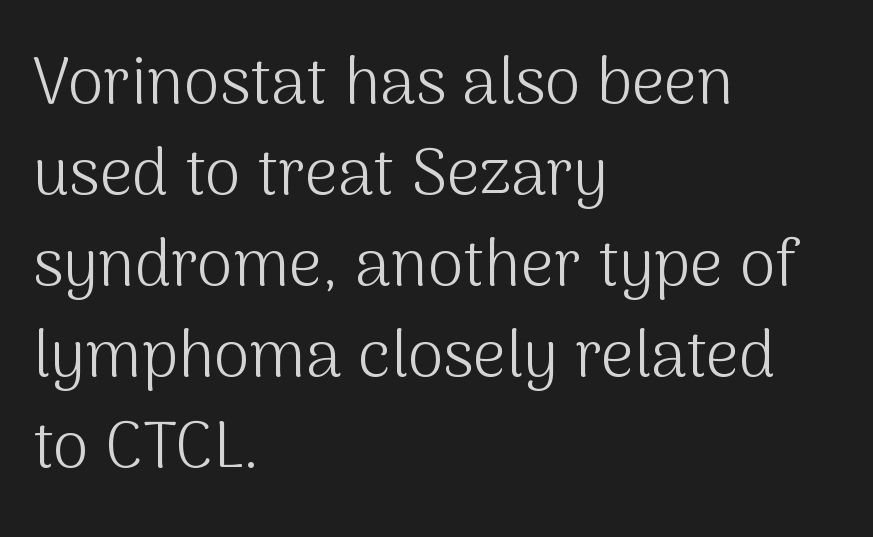
Q: Is the text bold? A: No.
Q: Is the text italic (slanted)? A: No, it is upright.
Q: Is the typeface a serif or a sans-serif typeface? A: Sans-serif.
Q: Is the text underlined? A: No.
Q: How is the paragraph aligned? A: Left-aligned.
Q: Is the spacing between letters normal or unusually wide? A: Normal.
Q: Is the spacing between lines tight, normal or loose? A: Normal.
Q: Width (condensed, normal, or wide)? A: Normal.
Q: Stroke contrast? A: Medium.
Q: x-height? A: Medium.
Q: Monospaced? A: No.
